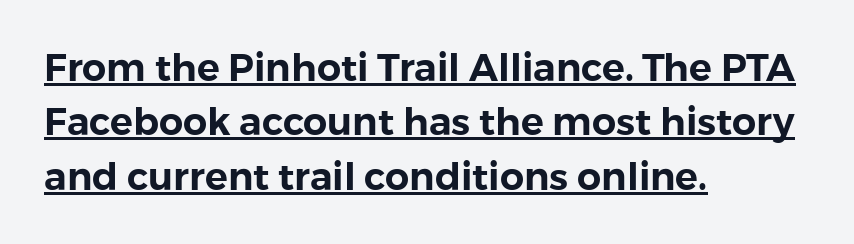
Q: Is the text italic (slanted)? A: No, it is upright.
Q: Is the typeface a serif or a sans-serif typeface? A: Sans-serif.
Q: Is the text underlined? A: Yes.
Q: How is the paragraph aligned? A: Left-aligned.
Q: Is the spacing between letters normal or unusually wide? A: Normal.
Q: Is the spacing between lines tight, normal or loose? A: Normal.
Q: Width (condensed, normal, or wide)? A: Normal.
Q: x-height? A: Medium.
Q: Monospaced? A: No.
